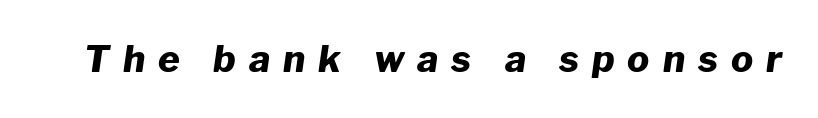
The letters advance in unequal steps, a hallmark of proportional type. Characters are canted at an angle relative to the baseline's perpendicular. Is the type bold? Yes — the strokes are clearly thick and heavy. Has an underline been added? It has not.
